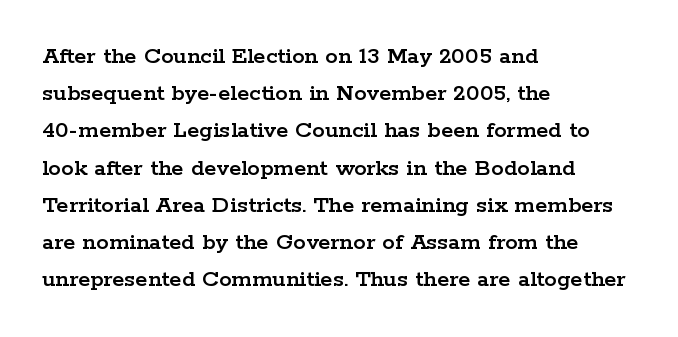
Designer's note — italics off, roman on. Compared with typical paragraphs, the rows here are spaced about the same. No word sits above an underline. Left-aligned paragraph, ragged on the right. This sample uses plain, unmodified letter spacing.
